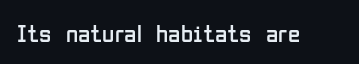
The rendering keeps characters at their native spacing. The font sits on the lighter half of the weight spectrum, regular included. Quick note: underline off. Is there any slant? The stems are plumb.
